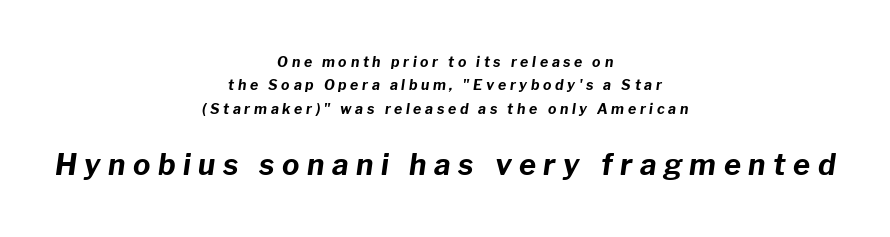
Vertical spacing — default. The passage shown is typed in a proportional face where columns would drift. A full-strength bold gives these letters their thick strokes. The compositor balanced each line on the midline.
